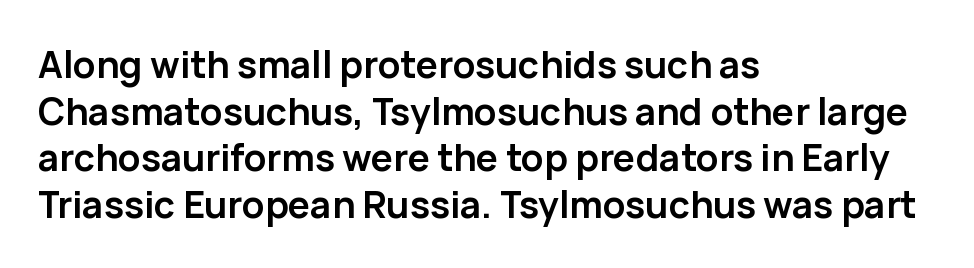
Casual observation: everything's shoved over to the left. Every stem runs plumb, perpendicular to the baseline. The sample has been set heavy, in full bold. Type without underlining. Nobody touched the tracking dial on this one.
